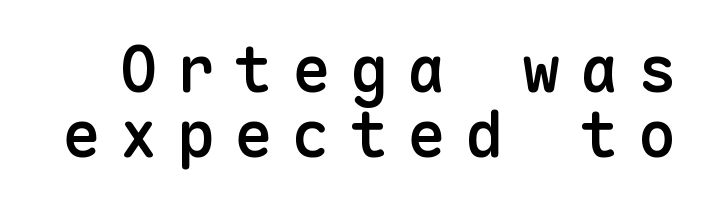
Each letter, wide or thin by design, is forced into the same width here. The baseline area is clear. The rendering shows plain stroke endings on the letterforms — a sans-serif design. Glyph-to-glyph distance is far greater than everyday printed text. Stems and bowls a touch heavier than normal — semibold.
